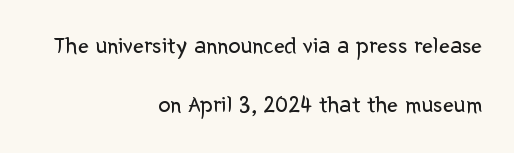
Beneath every word, the page is bare. Does extra space separate the letters? No, they use regular spacing. The strokes carry an ordinary text weight at most. Quick note: interline space is abundant.
